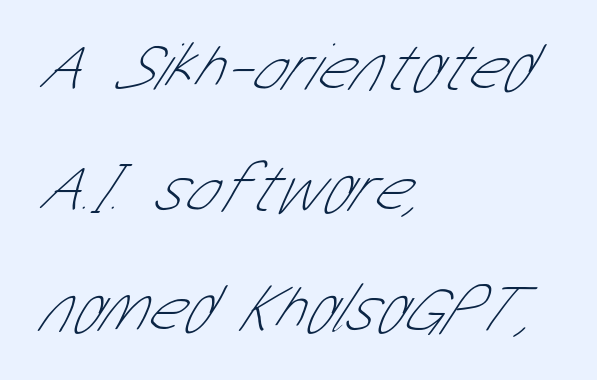
Q: Is the text bold? A: No.
Q: Is the typeface a serif or a sans-serif typeface? A: Sans-serif.
Q: Is the text underlined? A: No.
Q: How is the paragraph aligned? A: Left-aligned.
Q: Is the spacing between letters normal or unusually wide? A: Normal.
Q: Width (condensed, normal, or wide)? A: Condensed.
Q: Stroke contrast? A: Low.
Q: x-height? A: Medium.
Q: Monospaced? A: No.
